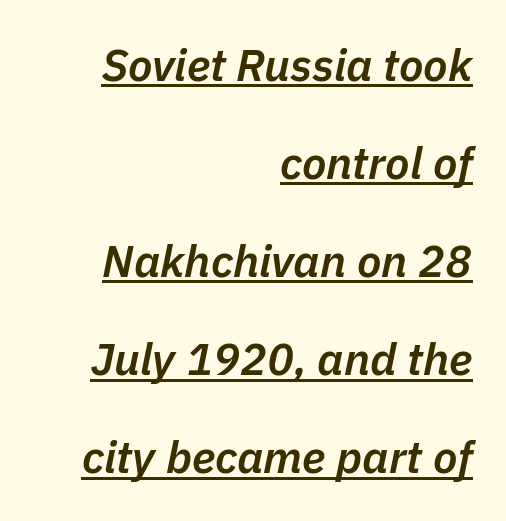
The image shows 45 px semibold type, italic (leaning right); set right-aligned, loose line spacing (2.18x), normal letter spacing, underlined; low stroke contrast and a medium x-height.
